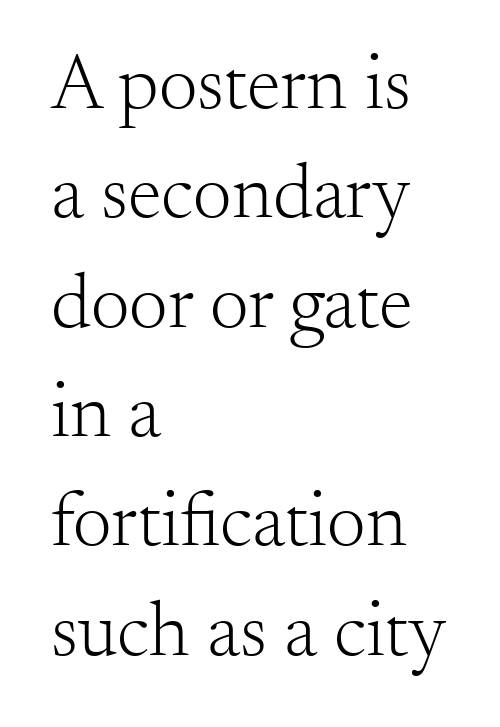
Q: Is the text bold? A: No.
Q: Is the text italic (slanted)? A: No, it is upright.
Q: Is the typeface a serif or a sans-serif typeface? A: Serif.
Q: Is the text underlined? A: No.
Q: How is the paragraph aligned? A: Left-aligned.
Q: Is the spacing between letters normal or unusually wide? A: Normal.
Q: Is the spacing between lines tight, normal or loose? A: Normal.
Q: Width (condensed, normal, or wide)? A: Normal.
Q: Stroke contrast? A: Medium.
Q: x-height? A: Small.
Q: Monospaced? A: No.
